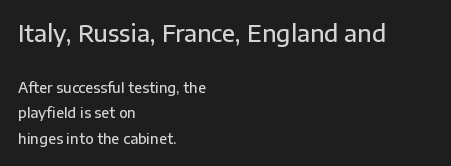
The image shows 23 px text type, upright; set left-aligned, line spacing 1.81x, normal letter spacing, not underlined; the first (top) block is 1.64x larger.
